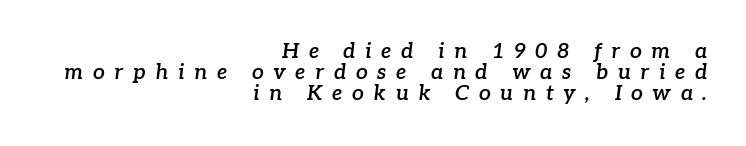
{"italic": "yes", "lean": "right", "slant_degrees": 7, "bold": "semi", "underline": "no", "align": "right", "line_spacing": "tight", "line_spacing_ratio": 0.99, "letter_spacing": "wide", "letter_spacing_em": 0.46, "glyph_px": 21}
